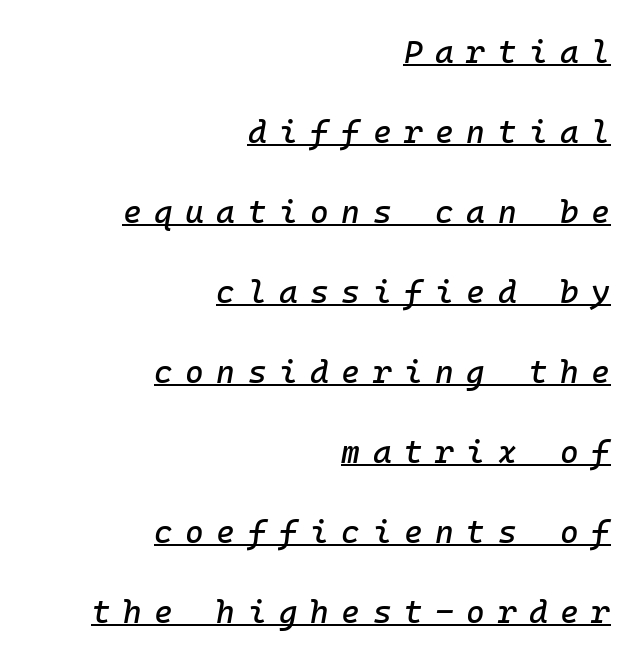
Q: Is the text italic (slanted)? A: Yes, it leans right by about 10 degrees.
Q: Is the text underlined? A: Yes.
Q: How is the paragraph aligned? A: Right-aligned.
Q: Is the spacing between letters normal or unusually wide? A: Unusually wide.
Q: Is the spacing between lines tight, normal or loose? A: Loose.
Q: Width (condensed, normal, or wide)? A: Normal.
Q: Stroke contrast? A: Low.
Q: x-height? A: Medium.
Q: Monospaced? A: Yes.
